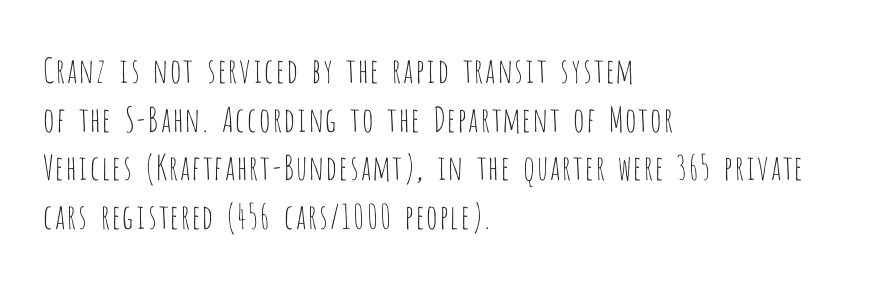
{"serif": "no", "italic": "no", "bold": "no", "weight": "thin", "width": "condensed", "stroke_contrast": "low", "x_height": "large", "monospaced": "no", "underline": "no", "align": "left", "line_spacing": "normal", "line_spacing_ratio": 1.43, "letter_spacing": "normal", "letter_spacing_em": 0.0, "glyph_px": 34}
